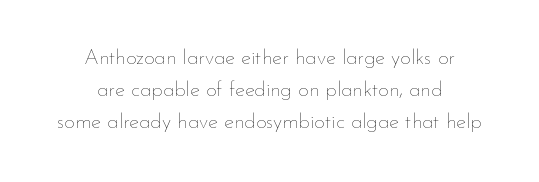
Q: Is the text bold? A: No.
Q: Is the text italic (slanted)? A: No, it is upright.
Q: Is the text underlined? A: No.
Q: How is the paragraph aligned? A: Centered.
Q: Is the spacing between letters normal or unusually wide? A: Normal.
Q: Is the spacing between lines tight, normal or loose? A: Normal.
